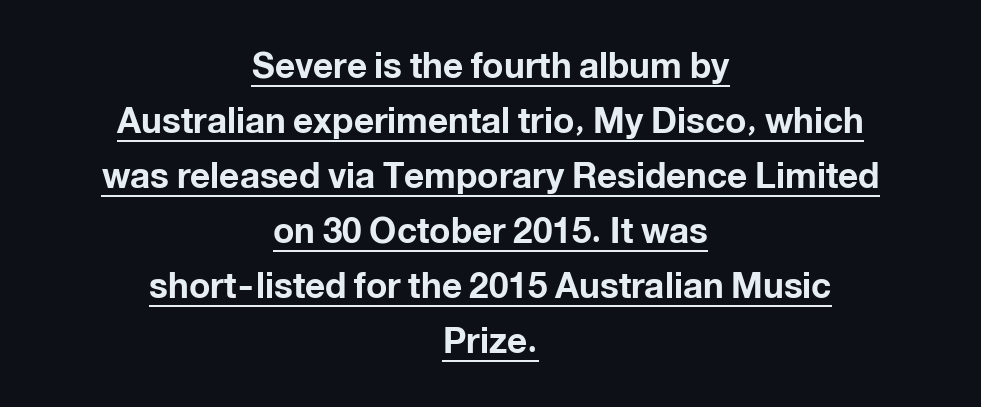
{"serif": "no", "italic": "no", "bold": "yes", "weight": "bold", "width": "normal", "stroke_contrast": "low", "x_height": "medium", "monospaced": "no", "underline": "yes", "align": "center", "line_spacing": "normal", "line_spacing_ratio": 1.57, "letter_spacing": "normal", "letter_spacing_em": 0.0, "glyph_px": 35}
